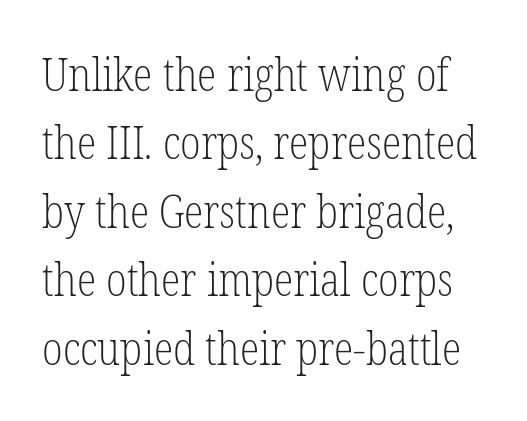
The passage shown is typeset with a serif family. The letters advance in unequal steps, a hallmark of proportional type. The font is comparable to plain body text, perhaps lighter. Here the glyphs are tracked normally, forming tight word shapes. Leading: standard. Underlining? Definitely not there.
